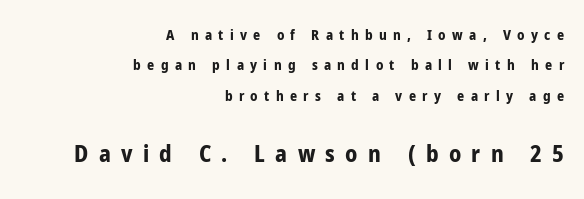
{"italic": "no", "bold": "yes", "underline": "no", "align": "right", "line_spacing": "loose", "line_spacing_ratio": 2.17, "letter_spacing": "wide", "letter_spacing_em": 0.45, "larger_block": "second", "size_ratio": 1.64, "glyph_px": 23}
